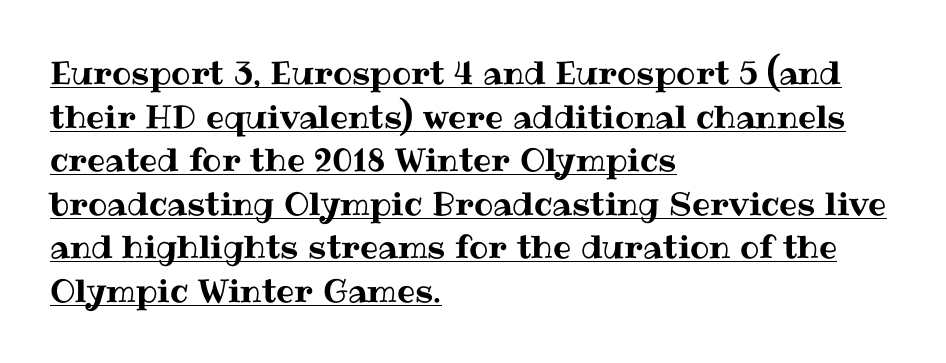
{"italic": "no", "width": "normal", "stroke_contrast": "medium", "x_height": "medium", "monospaced": "no", "underline": "yes", "align": "left", "line_spacing": "normal", "line_spacing_ratio": 1.36, "letter_spacing": "normal", "letter_spacing_em": 0.0, "glyph_px": 32}
